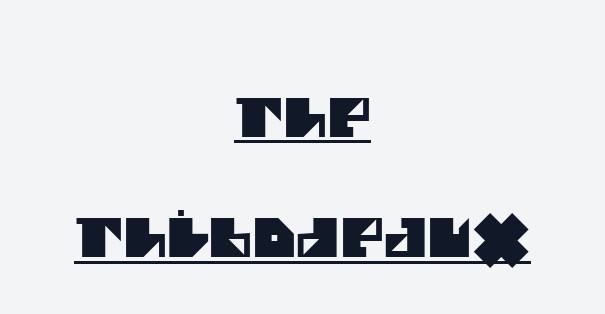
{"serif": "no", "width": "normal", "stroke_contrast": "medium", "x_height": "large", "monospaced": "no", "underline": "yes", "align": "center", "line_spacing": "loose", "line_spacing_ratio": 2.27, "letter_spacing": "normal", "letter_spacing_em": 0.0, "glyph_px": 53}
